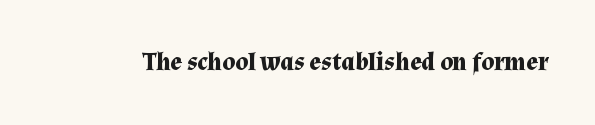
Underlining? Definitely not there. Strong, thick strokes mark this as bold type. This sample uses an upright cut, with every glyph sitting square on the baseline. A typesetter would call this zero additional tracking.
